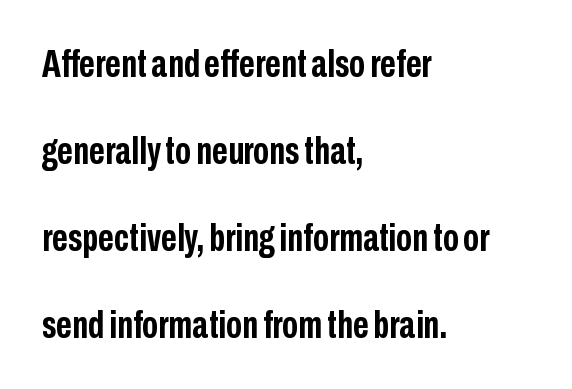
{"serif": "no", "italic": "no", "bold": "yes", "weight": "semibold", "width": "condensed", "stroke_contrast": "low", "x_height": "medium", "monospaced": "no", "underline": "no", "align": "left", "line_spacing": "loose", "line_spacing_ratio": 2.23, "letter_spacing": "normal", "letter_spacing_em": 0.0, "glyph_px": 39}
